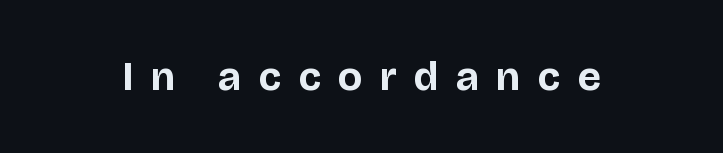
The image shows 41 px bold sans-serif type, upright; set unusually wide letter spacing (+0.42 em), not underlined; low stroke contrast and a large x-height.
